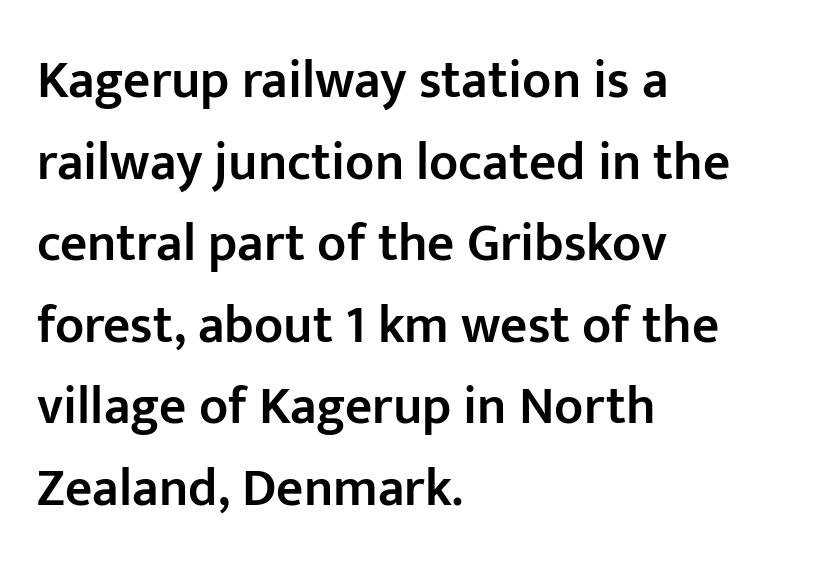
{"serif": "no", "italic": "no", "bold": "semi", "weight": "semibold", "width": "normal", "stroke_contrast": "low", "x_height": "medium", "monospaced": "no", "underline": "no", "align": "left", "line_spacing": "normal", "line_spacing_ratio": 1.54, "letter_spacing": "normal", "letter_spacing_em": 0.0, "glyph_px": 53}
